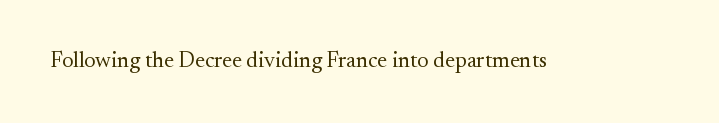
The image shows 22 px text type, upright; set normal letter spacing, not underlined.
